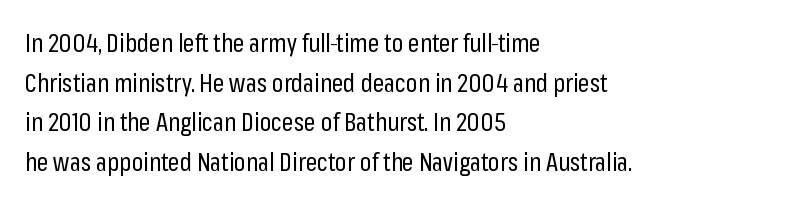
The image shows 25 px text type, upright; set left-aligned, normal line spacing (1.59x), normal letter spacing, not underlined.
